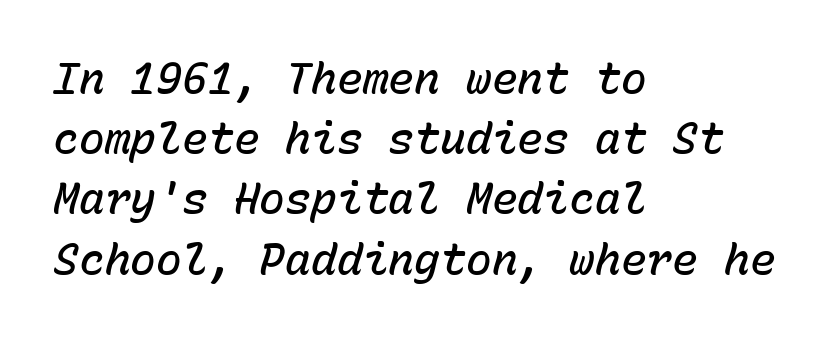
The image shows 43 px semibold type, italic (leaning right), monospaced; set left-aligned, normal line spacing (1.4x), normal letter spacing, not underlined; low stroke contrast and a medium x-height.
